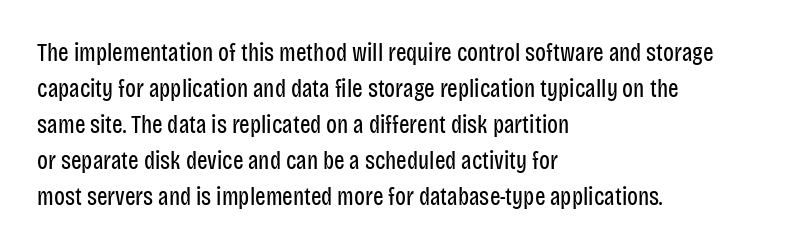
The rendering anchors every line to the left-hand side. Words appear dense and cohesive because spacing is normal. Does the leading feel generous? No, just average. A quiet, ordinary-to-light weight characterises the typeface.
